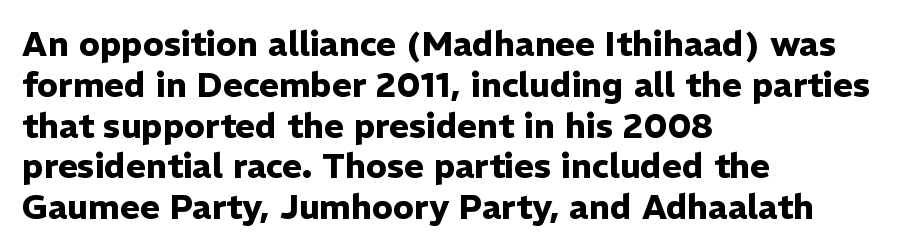
The image shows 34 px heavy sans-serif type, upright; set left-aligned, line spacing 1.2x, normal letter spacing, not underlined; low stroke contrast and a medium x-height.
